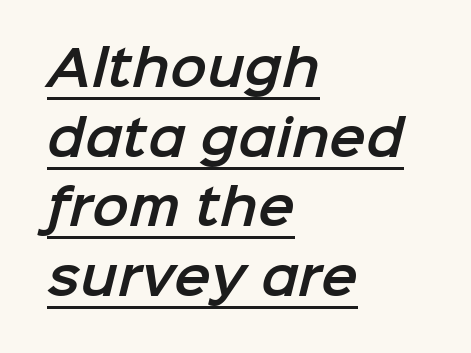
{"serif": "no", "width": "normal", "stroke_contrast": "low", "x_height": "medium", "monospaced": "no", "underline": "yes", "align": "left", "line_spacing": "normal", "line_spacing_ratio": 1.42, "letter_spacing": "normal", "letter_spacing_em": 0.0, "glyph_px": 49}
